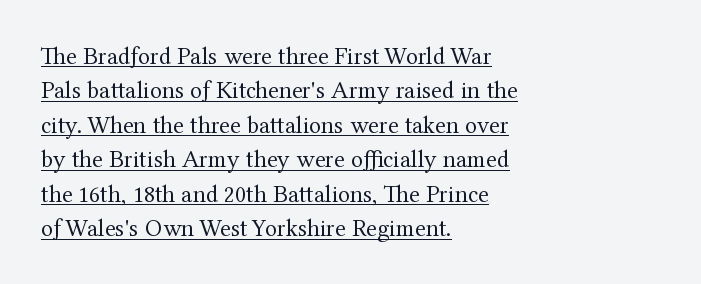
The image shows 25 px text type, upright; set left-aligned, normal line spacing (1.38x), normal letter spacing, underlined.
